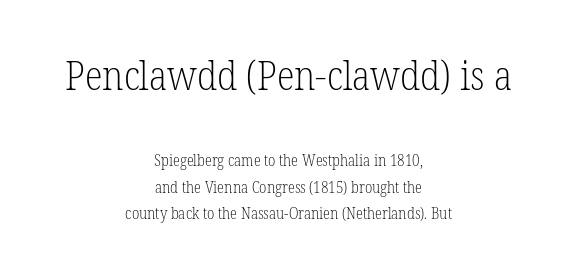
The image shows 41 px light, condensed serif type, upright; set centered, normal line spacing (1.68x), normal letter spacing, not underlined; the first (top) block is 2.56x larger; low stroke contrast and a medium x-height.
